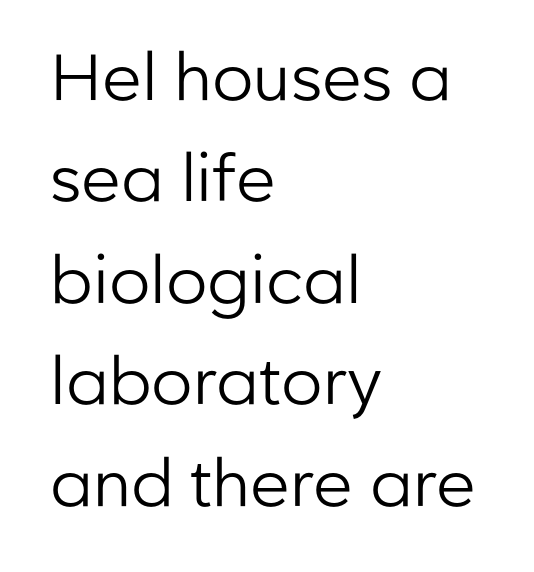
The image shows 65 px regular-weight sans-serif type, upright; set left-aligned, normal line spacing (1.56x), normal letter spacing, not underlined; low stroke contrast and a medium x-height.
